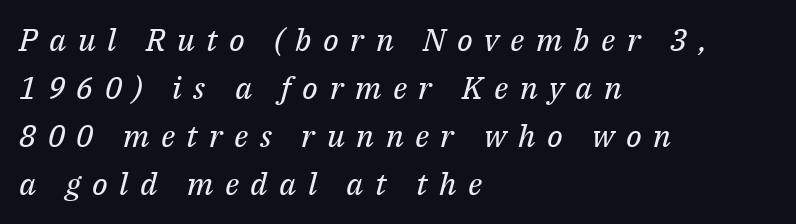
{"serif": "yes", "italic": "yes", "lean": "right", "slant_degrees": 14, "bold": "no", "weight": "regular", "width": "normal", "stroke_contrast": "medium", "x_height": "medium", "monospaced": "no", "underline": "no", "align": "left", "line_spacing": "normal", "line_spacing_ratio": 1.55, "letter_spacing": "wide", "letter_spacing_em": 0.37, "glyph_px": 31}
